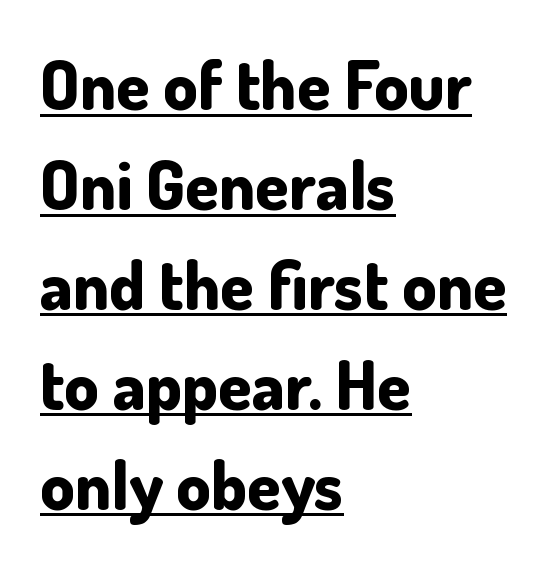
Reading down the column, the eye jumps a familiar distance to each next line. Every row of glyphs begins at an identical x-position on the left. Looks like someone drew a line under every word here. Unlike a traditional serif, this face leaves its strokes unadorned. The strokes are fattened all the way to bold.
